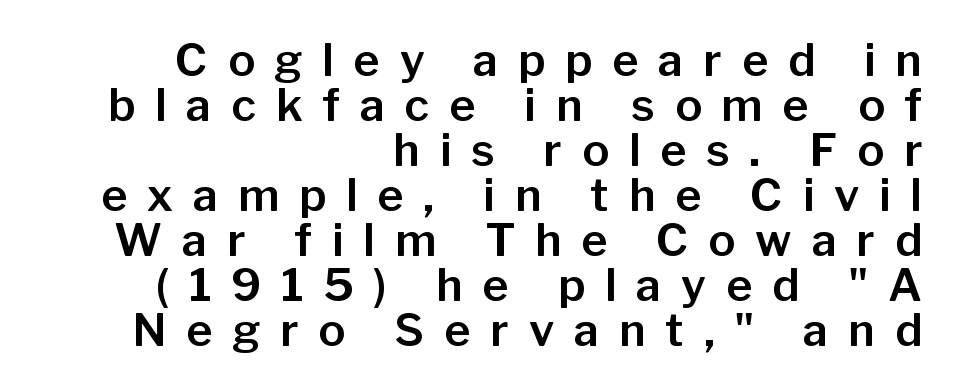
The image shows 45 px sans-serif type, upright; set right-aligned, tight line spacing (1.0x), unusually wide letter spacing (+0.44 em), not underlined; low stroke contrast and a medium x-height.
